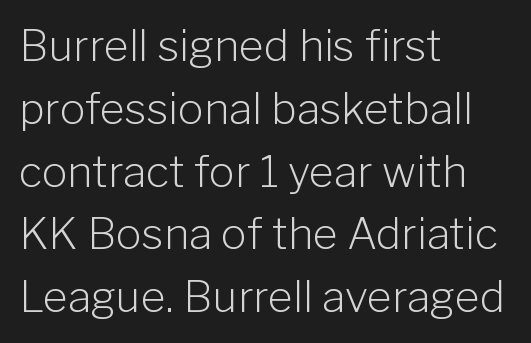
Q: Is the text bold? A: No.
Q: Is the text italic (slanted)? A: No, it is upright.
Q: Is the typeface a serif or a sans-serif typeface? A: Sans-serif.
Q: Is the text underlined? A: No.
Q: How is the paragraph aligned? A: Left-aligned.
Q: Is the spacing between letters normal or unusually wide? A: Normal.
Q: Is the spacing between lines tight, normal or loose? A: Normal.
Q: Width (condensed, normal, or wide)? A: Normal.
Q: Stroke contrast? A: Low.
Q: x-height? A: Medium.
Q: Monospaced? A: No.
